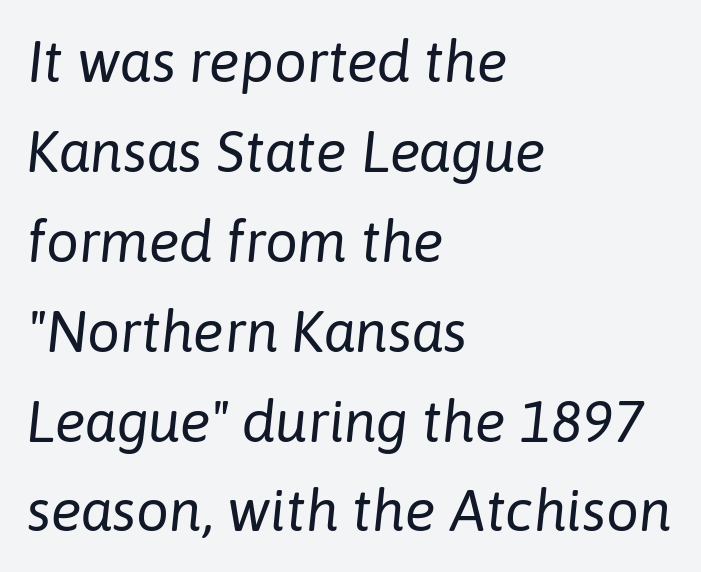
{"italic": "yes", "lean": "right", "slant_degrees": 6, "bold": "no", "weight": "regular", "width": "normal", "stroke_contrast": "low", "x_height": "medium", "monospaced": "no", "underline": "no", "align": "left", "line_spacing": "normal", "line_spacing_ratio": 1.55, "letter_spacing": "normal", "letter_spacing_em": 0.0, "glyph_px": 58}
